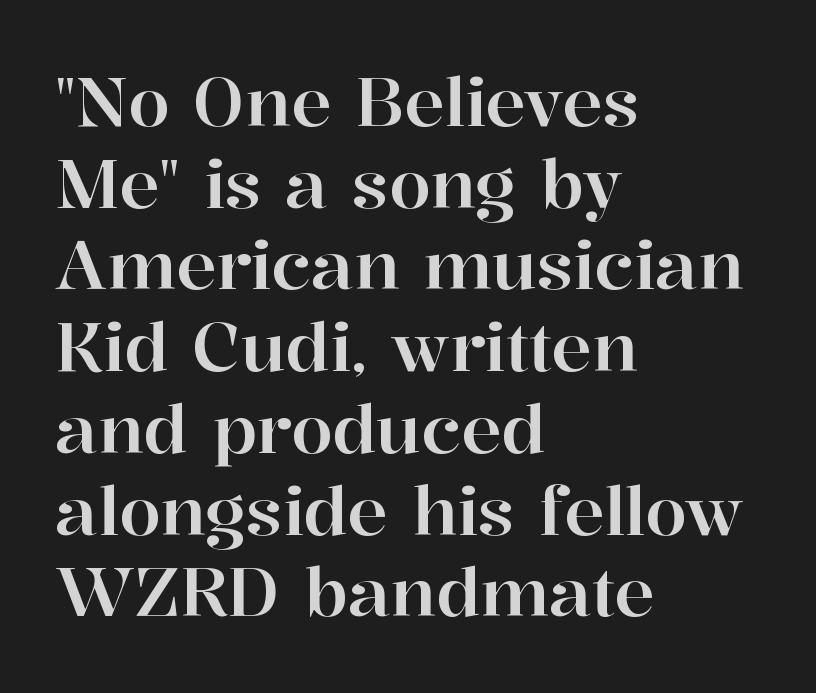
{"serif": "yes", "italic": "no", "width": "normal", "stroke_contrast": "high", "x_height": "medium", "monospaced": "no", "underline": "no", "align": "left", "line_spacing_ratio": 1.22, "letter_spacing": "normal", "letter_spacing_em": 0.0, "glyph_px": 67}
